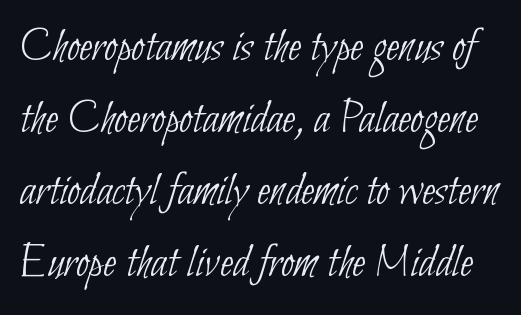
Q: Is the text bold? A: No.
Q: Is the typeface a serif or a sans-serif typeface? A: Sans-serif.
Q: Is the text underlined? A: No.
Q: Is the spacing between letters normal or unusually wide? A: Normal.
Q: Is the spacing between lines tight, normal or loose? A: Normal.
Q: Width (condensed, normal, or wide)? A: Condensed.
Q: Stroke contrast? A: Low.
Q: x-height? A: Small.
Q: Monospaced? A: No.
